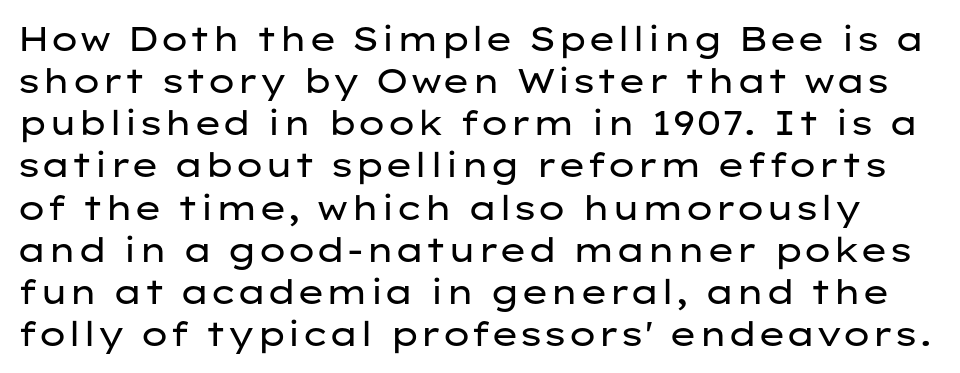
Observe the absence of serifs on each vertical stroke in this sample. The typeface has the unassuming heft of standard copy or less. Any mark beneath the type? The region is blank. Posture: vertical. What stands out about the letter spacing? Nothing — it is the standard amount.
